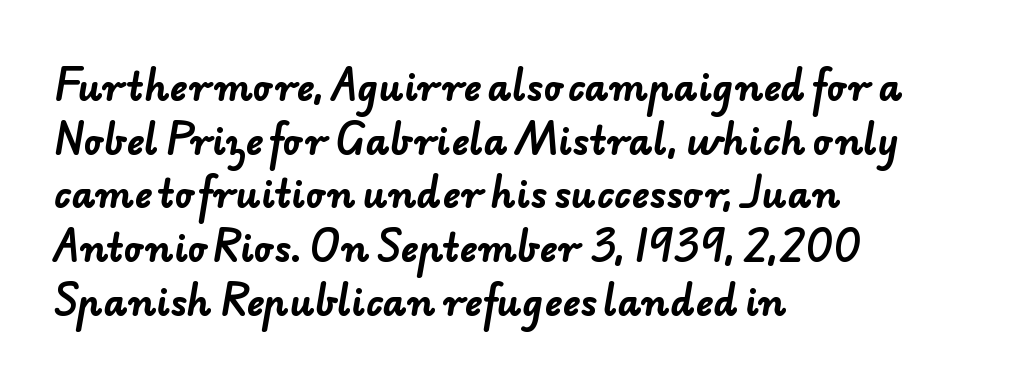
{"serif": "no", "bold": "yes", "weight": "bold", "width": "normal", "stroke_contrast": "low", "x_height": "small", "monospaced": "no", "underline": "no", "align": "left", "line_spacing": "normal", "line_spacing_ratio": 1.45, "letter_spacing": "normal", "letter_spacing_em": 0.0, "glyph_px": 37}
